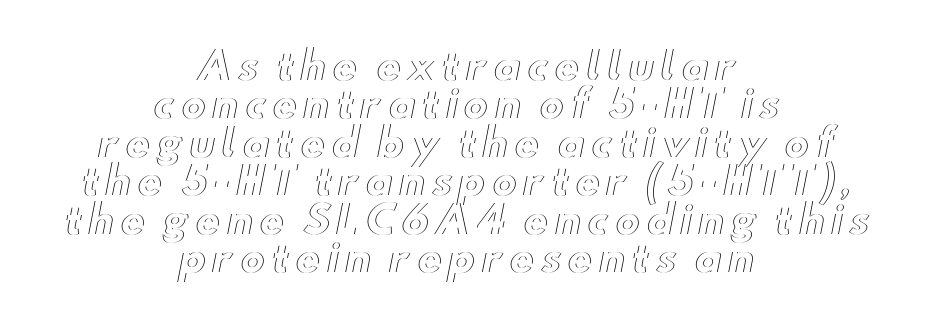
The letters advance in unequal steps, a hallmark of proportional type. Glance below the letters and you will spot only blank space. Visually the block forms a symmetrical silhouette, jagged on both flanks. The passage shown stacks its lines with hardly any gap.
